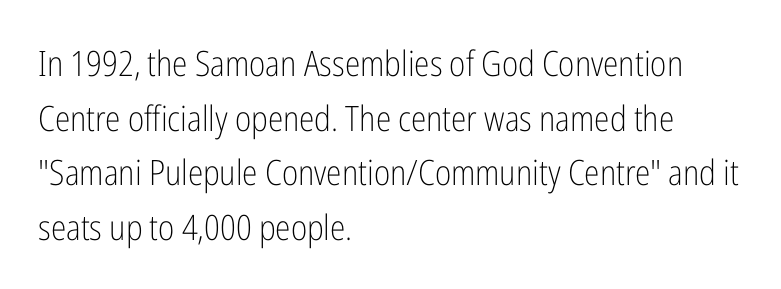
The string is rendered with underlining switched off. The lines are quadded left. The rendering keeps characters at their native spacing. Every stem runs plumb, perpendicular to the baseline. Stem width sits at or under what a default text font uses.
